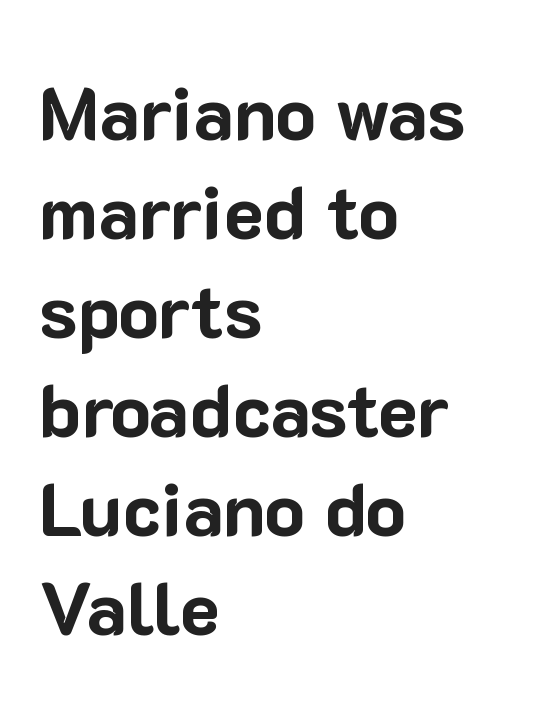
The image shows 75 px bold sans-serif type, upright; set left-aligned, normal line spacing (1.32x), normal letter spacing, not underlined; low stroke contrast and a medium x-height.
